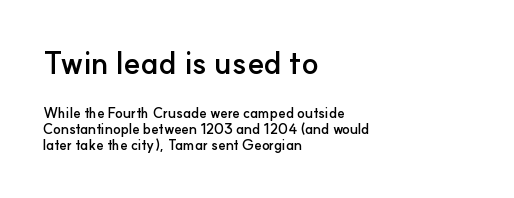
{"serif": "no", "italic": "no", "bold": "yes", "weight": "semibold", "width": "normal", "stroke_contrast": "low", "x_height": "small", "monospaced": "no", "underline": "no", "align": "left", "line_spacing_ratio": 1.16, "letter_spacing": "normal", "letter_spacing_em": 0.0, "larger_block": "first", "size_ratio": 2.21, "glyph_px": 31}
